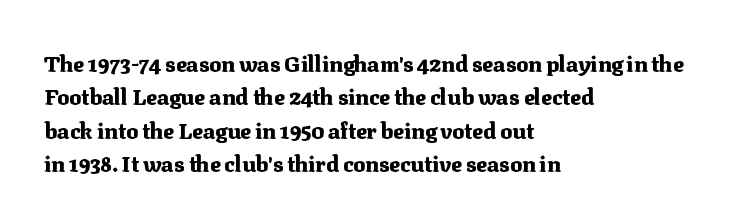
The strip under each line holds only bare page. Between one letter and the next there's only the usual sliver of space. Is there any slant? The stems are plumb. Plenty of ink on the page — the face is bold. Leading matches the norm, producing a regular column.
